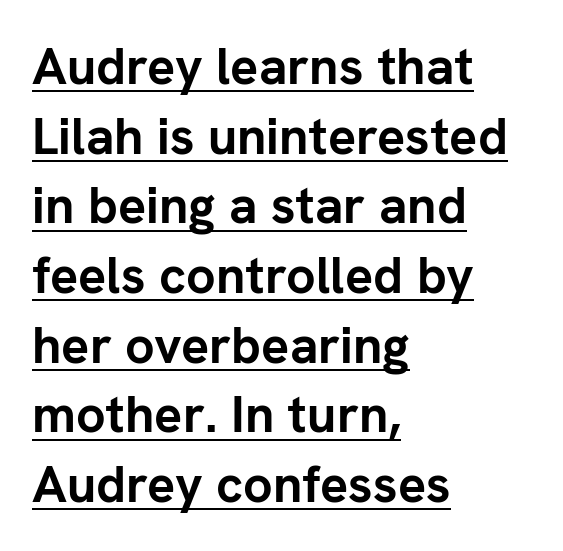
The rendering shows plain stroke endings on the letterforms — a sans-serif design. How are the letters spaced? Ordinarily, with no added tracking. Visually the block forms a straight wall on the left and a jagged coastline on the right. Vertical strokes here are truly vertical.
